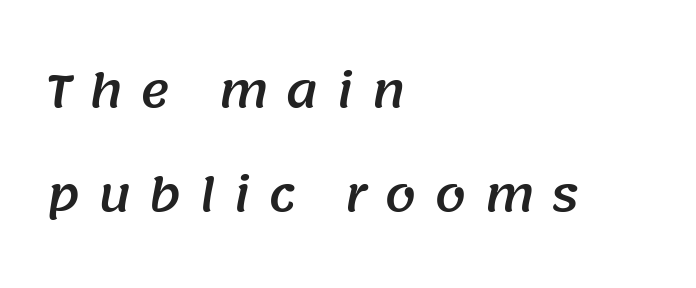
Look at the bottom of the vertical strokes: they stop flat, with no serifs. Alignment: flush left. Quick note: underline off. These lines stand farther apart than default settings would place them. Is this a fixed-width face? No — the glyphs have proportional, varying widths. Observe the wide spacing: letters keep a clear distance from each other.
